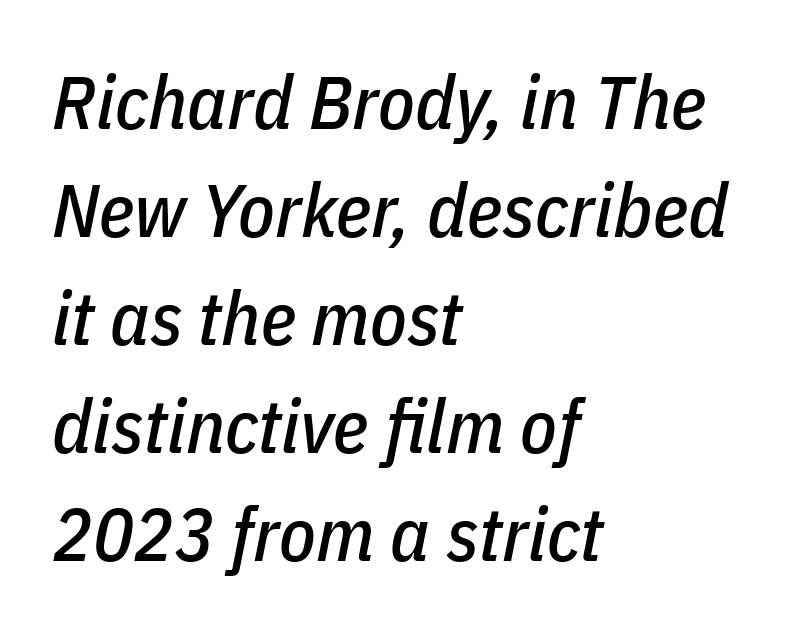
{"italic": "yes", "lean": "right", "slant_degrees": 11, "width": "condensed", "stroke_contrast": "low", "x_height": "medium", "monospaced": "no", "underline": "no", "align": "left", "line_spacing": "normal", "line_spacing_ratio": 1.44, "letter_spacing": "normal", "letter_spacing_em": 0.0, "glyph_px": 75}
